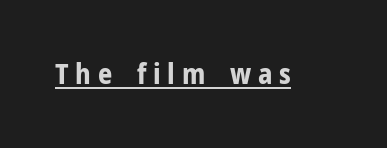
Q: Is the text bold? A: Yes.
Q: Is the text italic (slanted)? A: No, it is upright.
Q: Is the typeface a serif or a sans-serif typeface? A: Sans-serif.
Q: Is the text underlined? A: Yes.
Q: Is the spacing between letters normal or unusually wide? A: Unusually wide.
Q: Width (condensed, normal, or wide)? A: Normal.
Q: Stroke contrast? A: Low.
Q: x-height? A: Medium.
Q: Monospaced? A: No.
